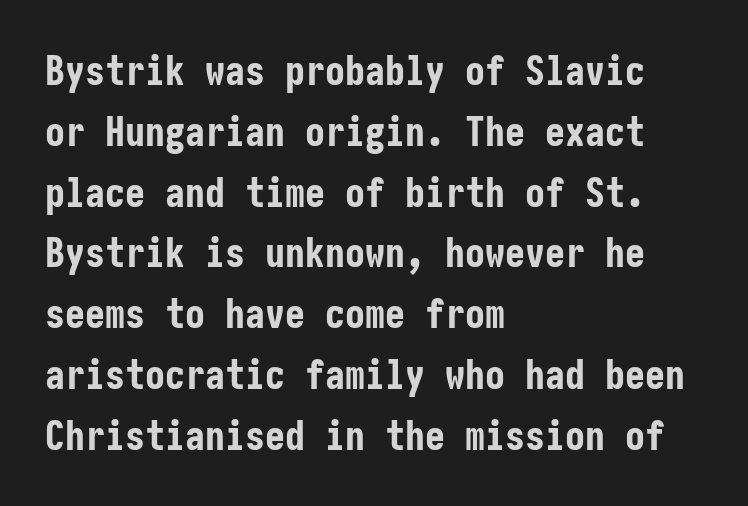
{"serif": "no", "italic": "no", "bold": "yes", "weight": "bold", "width": "condensed", "stroke_contrast": "low", "x_height": "medium", "underline": "no", "align": "left", "line_spacing": "normal", "line_spacing_ratio": 1.52, "letter_spacing": "normal", "letter_spacing_em": 0.0, "glyph_px": 40}
